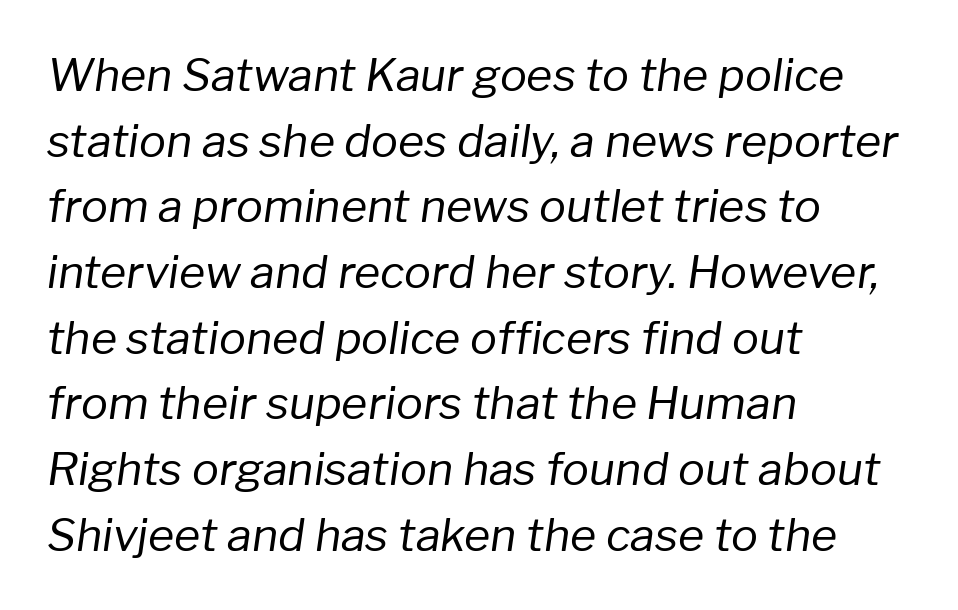
A typesetter would mark this as italic. Unbolded letterforms with no extra heft. The compositor pushed each line to the left boundary. This sample has the flowing, uneven cadence of proportional lettering. Regarding leading, the lines here are spaced in the standard way.
